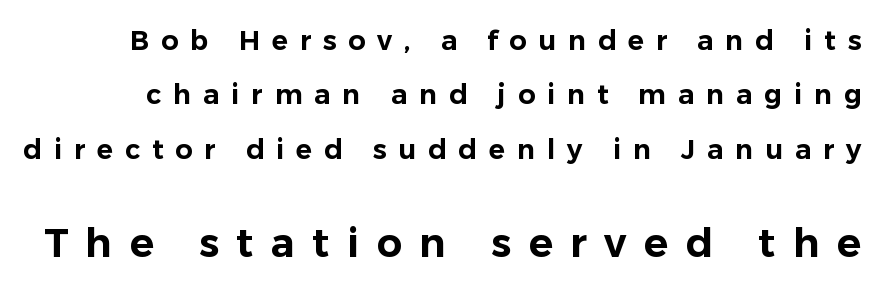
When letters stand straight like this, we call the style roman or upright. Each row of text sits above clean, open space. Which chunk is bigger? The second one — the bottom block dwarfs the top. Each letter keeps its own natural width here, so spacing adapts to shape. Letter spacing: wide. The passage shown stacks its lines with a broad gap.
